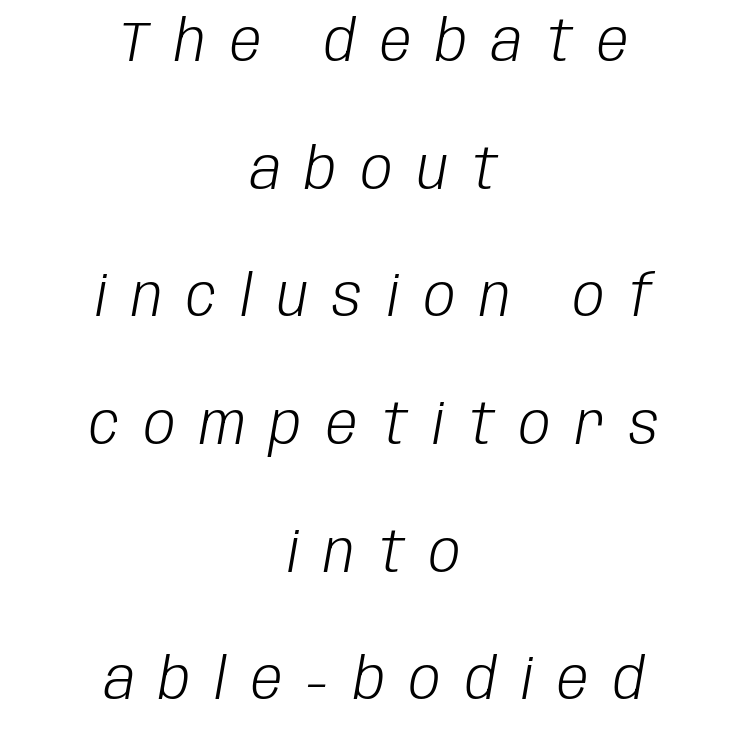
The image shows 56 px light, condensed type, italic (leaning right); set centered, loose line spacing (2.28x), unusually wide letter spacing (+0.44 em), not underlined; low stroke contrast and a large x-height.
